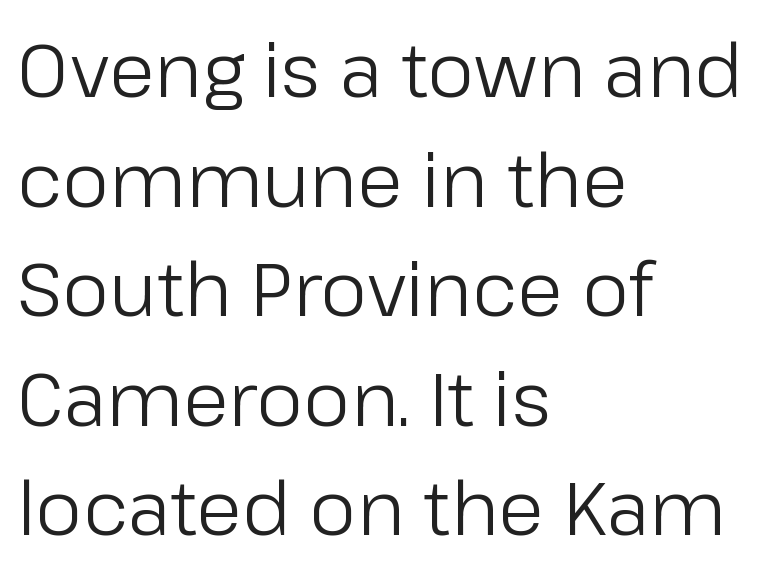
The image shows 74 px regular-weight sans-serif type, upright; set left-aligned, normal line spacing (1.48x), normal letter spacing, not underlined; low stroke contrast and a medium x-height.
